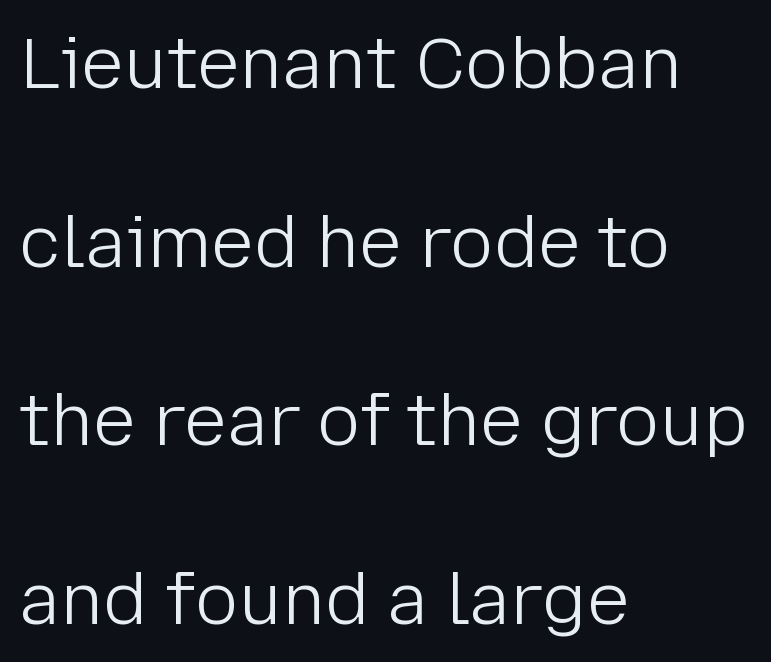
The image shows 72 px light sans-serif type, upright; set left-aligned, loose line spacing (2.48x), normal letter spacing, not underlined; low stroke contrast and a medium x-height.
